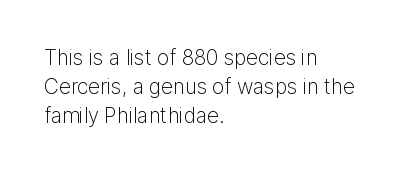
The image shows 21 px text type, upright; set left-aligned, normal line spacing (1.39x), normal letter spacing, not underlined.
